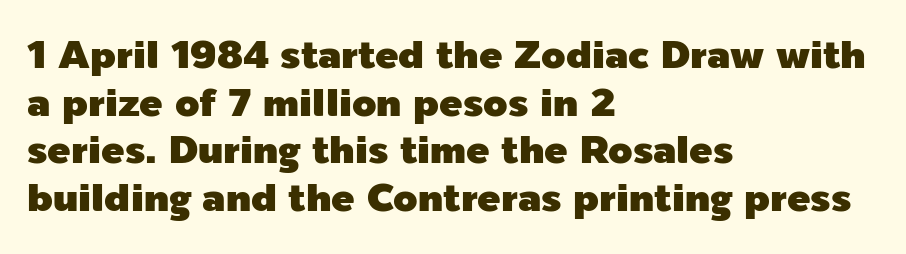
{"serif": "no", "italic": "no", "width": "normal", "x_height": "medium", "monospaced": "no", "underline": "no", "align": "left", "line_spacing_ratio": 1.22, "letter_spacing": "normal", "letter_spacing_em": 0.0, "glyph_px": 39}
